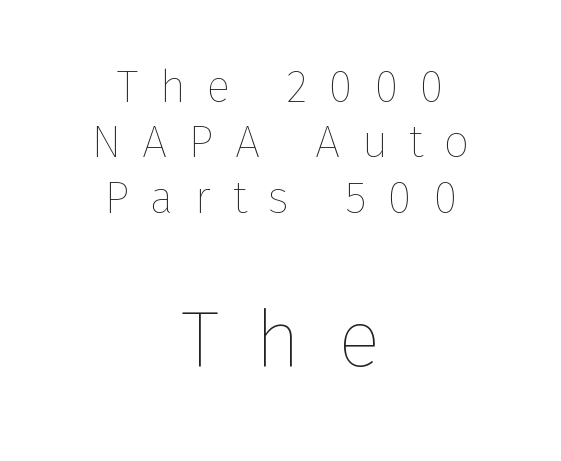
{"italic": "no", "bold": "no", "weight": "thin", "width": "normal", "stroke_contrast": "low", "x_height": "medium", "monospaced": "no", "underline": "no", "align": "center", "line_spacing_ratio": 1.23, "letter_spacing": "wide", "letter_spacing_em": 0.47, "larger_block": "second", "size_ratio": 1.76, "glyph_px": 79}
